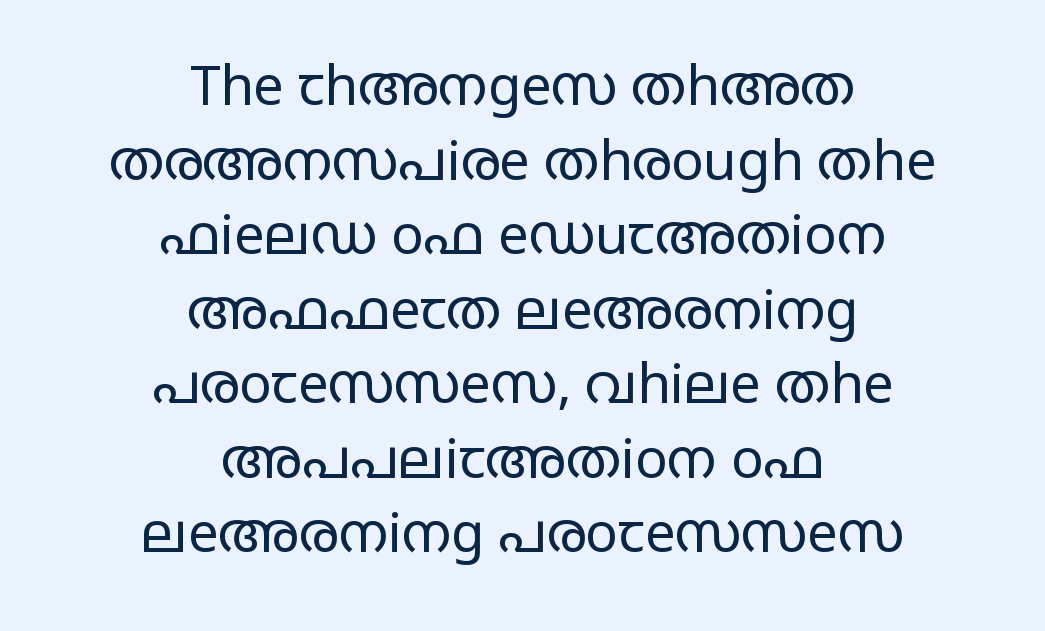
{"serif": "no", "italic": "no", "bold": "no", "weight": "regular", "width": "wide", "stroke_contrast": "low", "x_height": "large", "monospaced": "no", "underline": "no", "align": "center", "line_spacing": "normal", "line_spacing_ratio": 1.38, "letter_spacing": "normal", "letter_spacing_em": 0.0, "glyph_px": 54}
